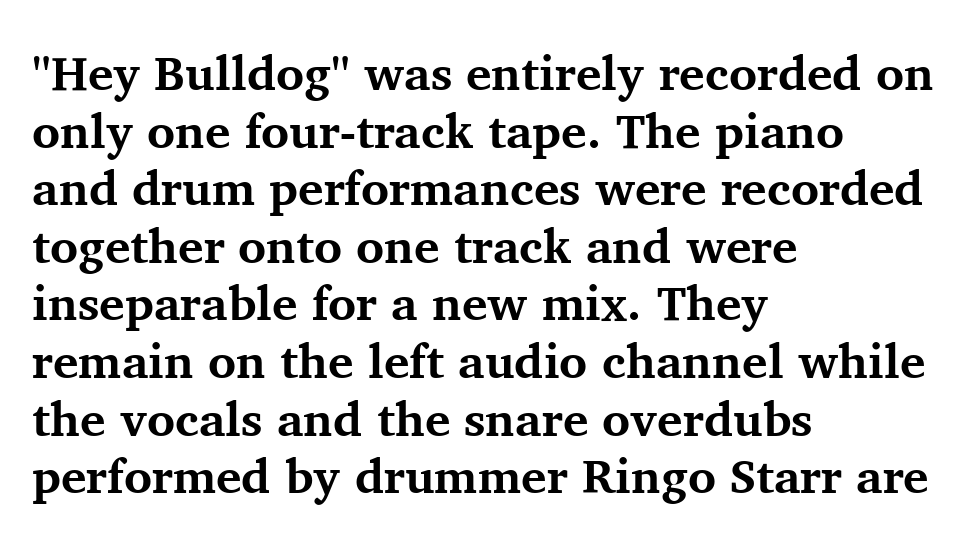
{"serif": "yes", "italic": "no", "bold": "yes", "weight": "bold", "width": "normal", "stroke_contrast": "medium", "x_height": "medium", "monospaced": "no", "underline": "no", "align": "left", "line_spacing_ratio": 1.2, "letter_spacing": "normal", "letter_spacing_em": 0.0, "glyph_px": 48}
